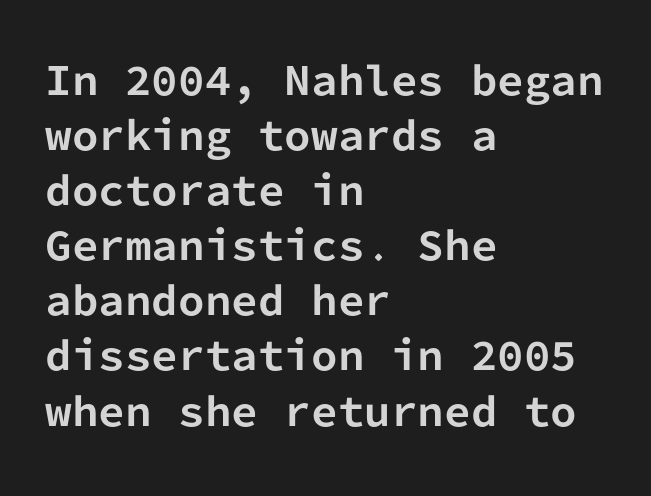
Q: Is the text bold? A: Yes.
Q: Is the text italic (slanted)? A: No, it is upright.
Q: Is the typeface a serif or a sans-serif typeface? A: Sans-serif.
Q: Is the text underlined? A: No.
Q: How is the paragraph aligned? A: Left-aligned.
Q: Is the spacing between letters normal or unusually wide? A: Normal.
Q: Is the spacing between lines tight, normal or loose? A: Normal.
Q: Width (condensed, normal, or wide)? A: Normal.
Q: Stroke contrast? A: Low.
Q: x-height? A: Medium.
Q: Monospaced? A: Yes.
